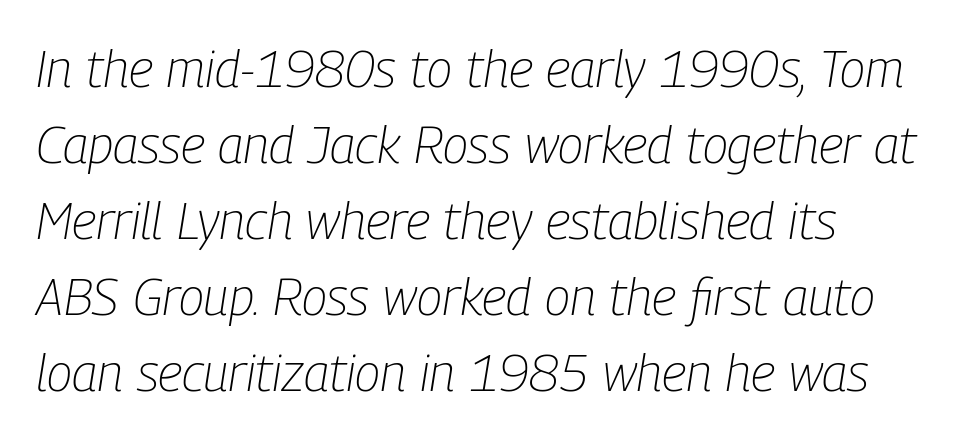
Q: Is the text bold? A: No.
Q: Is the text italic (slanted)? A: Yes, it leans right by about 9 degrees.
Q: Is the text underlined? A: No.
Q: How is the paragraph aligned? A: Left-aligned.
Q: Is the spacing between letters normal or unusually wide? A: Normal.
Q: Is the spacing between lines tight, normal or loose? A: Normal.
Q: Width (condensed, normal, or wide)? A: Condensed.
Q: Stroke contrast? A: Low.
Q: x-height? A: Medium.
Q: Monospaced? A: No.
